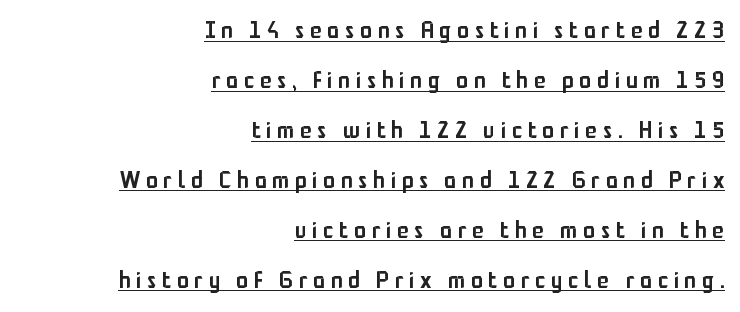
The image shows 24 px text type, upright; set right-aligned, loose line spacing (2.08x), unusually wide letter spacing (+0.24 em), underlined.
